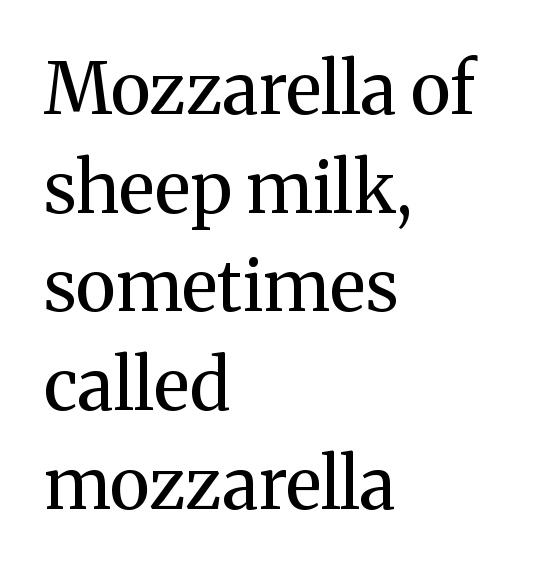
{"serif": "yes", "italic": "no", "bold": "no", "weight": "regular", "width": "normal", "stroke_contrast": "medium", "x_height": "medium", "monospaced": "no", "underline": "no", "align": "left", "line_spacing": "normal", "line_spacing_ratio": 1.39, "letter_spacing": "normal", "letter_spacing_em": 0.0, "glyph_px": 71}
